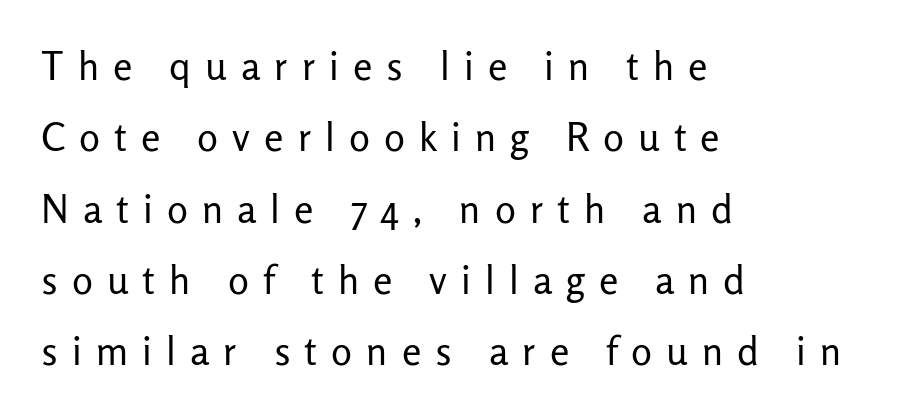
Notice how the passage keeps a crisp vertical edge on the left only. Notice how the stems are strictly vertical — no italics here. The cut favours lightness, reaching ordinary text weight at its darkest. Underline: absent. What stands out about the letter spacing? Its width — letters are far apart.
